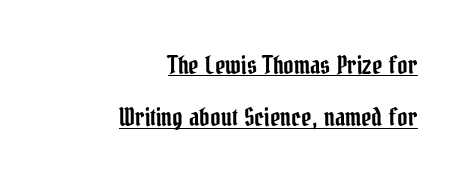
The paragraph shown leans on its right margin. The vertical gap from one line to the next is large. These characters rest on top of a visible drawn line. The rendering keeps characters at their native spacing.
